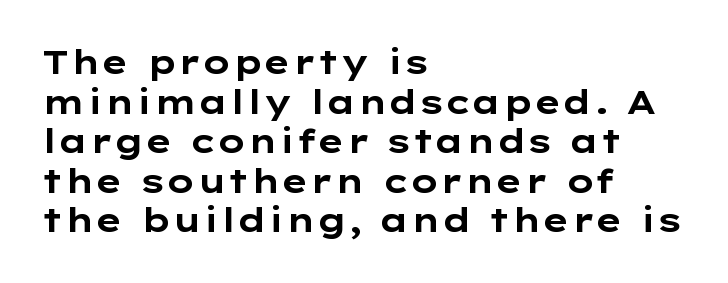
The rendering keeps characters at their native spacing. Words float on clear page, feet unadorned. These lines were composed using upright roman letters. Unlike a traditional serif, this face leaves its strokes unadorned. The sample has been set heavy, in full bold. Proportional: the letters do not fall into vertical columns.
